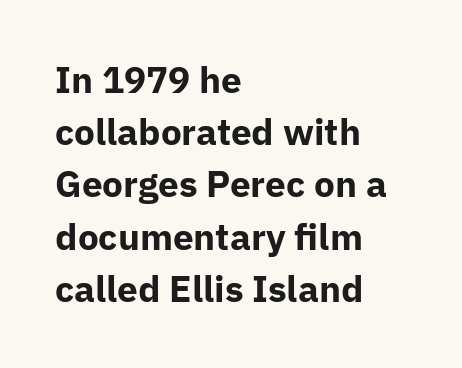
{"serif": "no", "italic": "no", "bold": "yes", "weight": "bold", "width": "normal", "stroke_contrast": "low", "x_height": "medium", "monospaced": "no", "underline": "no", "align": "left", "line_spacing": "normal", "line_spacing_ratio": 1.41, "letter_spacing": "normal", "letter_spacing_em": 0.0, "glyph_px": 37}
